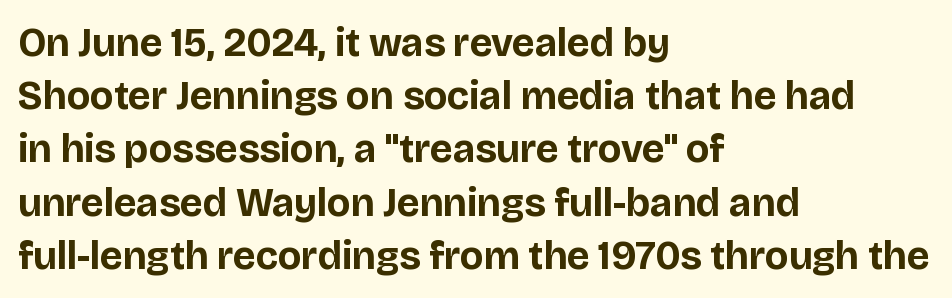
{"serif": "no", "italic": "no", "bold": "yes", "weight": "bold", "width": "normal", "stroke_contrast": "low", "x_height": "large", "monospaced": "no", "underline": "no", "align": "left", "line_spacing": "normal", "line_spacing_ratio": 1.33, "letter_spacing": "normal", "letter_spacing_em": 0.0, "glyph_px": 40}
